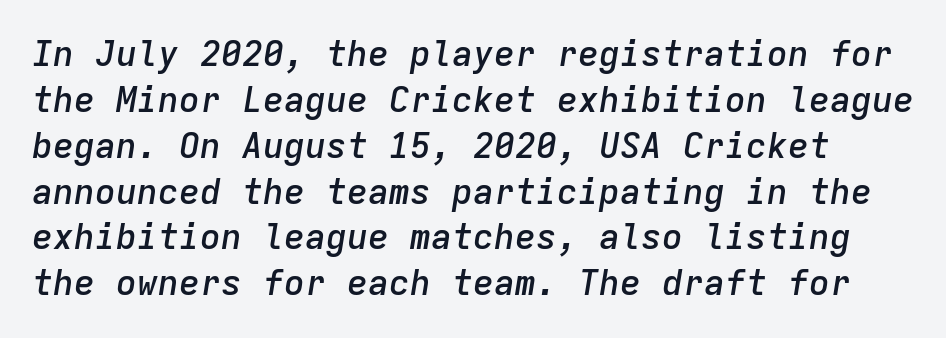
Every character sits at an angle, as italics do. Regular leading. Here the designer chose a console-style face with uniform glyph widths. Bold? Not quite — semibold, heavier than regular but stopping short. Each row of text sits above clean, open space.
